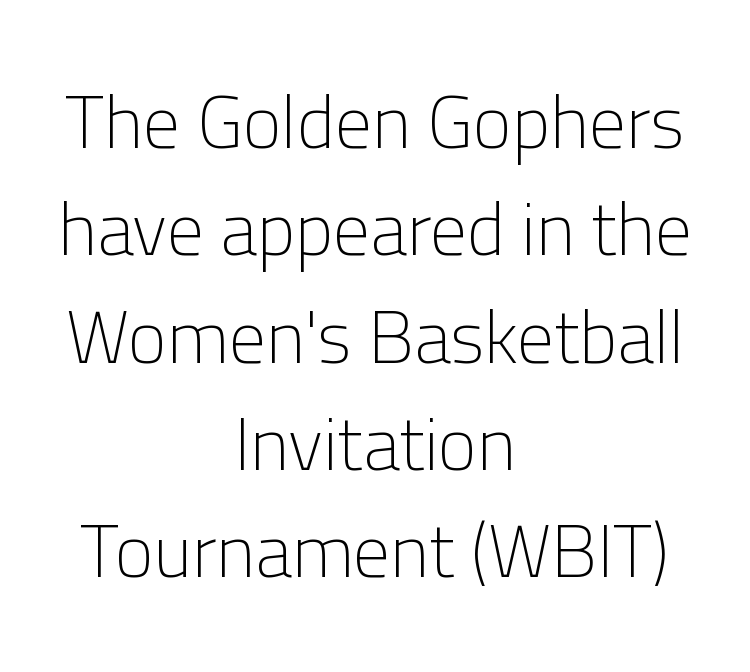
Do the characters align in a grid? No, the font is proportional. Quick note: underline off. The typography opts for an upright posture over an oblique one. The face looks like a standard text weight, possibly lighter.
